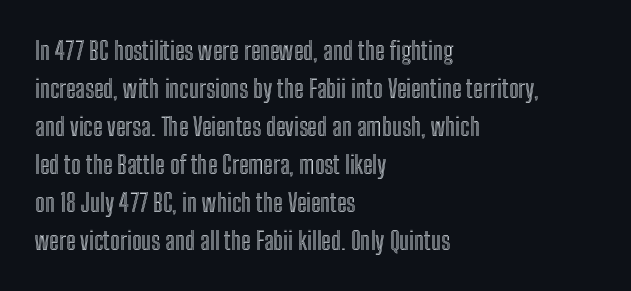
Q: Is the text italic (slanted)? A: No, it is upright.
Q: Is the text underlined? A: No.
Q: How is the paragraph aligned? A: Left-aligned.
Q: Is the spacing between letters normal or unusually wide? A: Normal.
Q: Is the spacing between lines tight, normal or loose? A: Normal.
